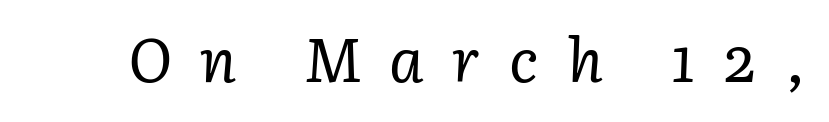
{"serif": "yes", "italic": "yes", "lean": "right", "slant_degrees": 3, "bold": "no", "weight": "regular", "width": "normal", "stroke_contrast": "low", "x_height": "medium", "monospaced": "no", "underline": "no", "letter_spacing": "wide", "letter_spacing_em": 0.46, "glyph_px": 61}
